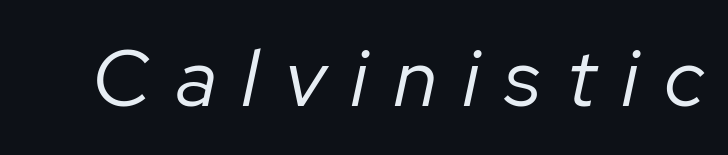
The image shows 80 px regular-weight type, italic (leaning right); set unusually wide letter spacing (+0.33 em), not underlined; low stroke contrast and a medium x-height.
